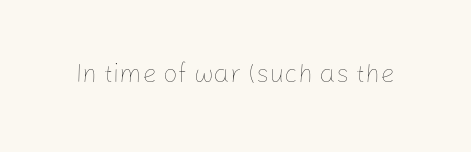
The image shows 26 px text type, upright; set normal letter spacing, not underlined.
